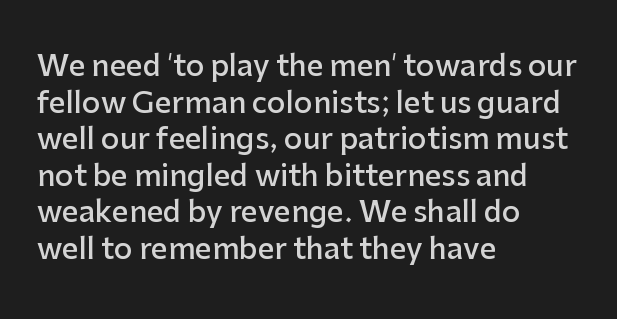
Unmarked baselines from the first word to the last. You could not count columns in this text — the font is proportionally spaced. The rendering shows plain stroke endings on the letterforms — a sans-serif design. Students, observe: this is what conventionally led text looks like. Every stem runs plumb, perpendicular to the baseline.
